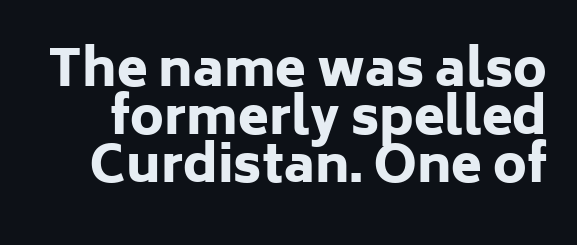
{"serif": "no", "italic": "no", "bold": "yes", "weight": "heavy", "width": "normal", "stroke_contrast": "low", "x_height": "medium", "monospaced": "no", "underline": "no", "line_spacing": "tight", "line_spacing_ratio": 0.96, "letter_spacing": "normal", "letter_spacing_em": 0.0, "glyph_px": 50}
